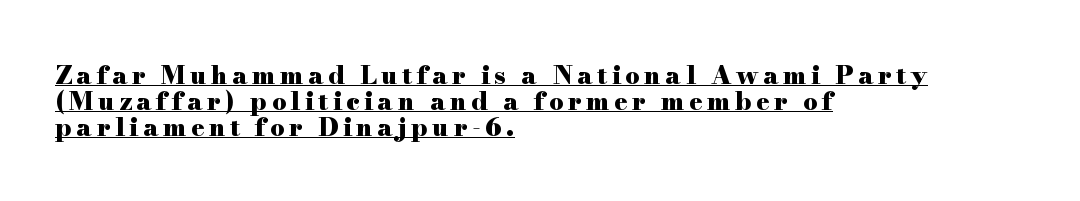
The image shows 25 px bold type, upright; set left-aligned, tight line spacing (1.04x), underlined.
